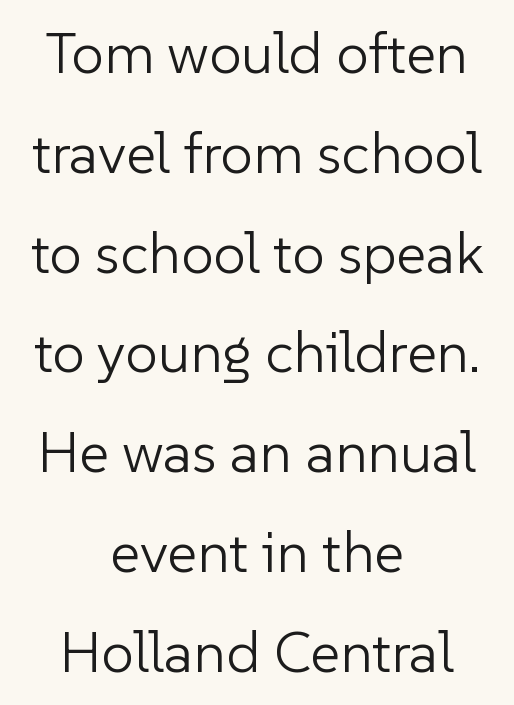
{"serif": "no", "italic": "no", "bold": "no", "weight": "light", "width": "normal", "stroke_contrast": "low", "x_height": "medium", "monospaced": "no", "underline": "no", "align": "center", "line_spacing_ratio": 1.72, "letter_spacing": "normal", "letter_spacing_em": 0.0, "glyph_px": 58}
